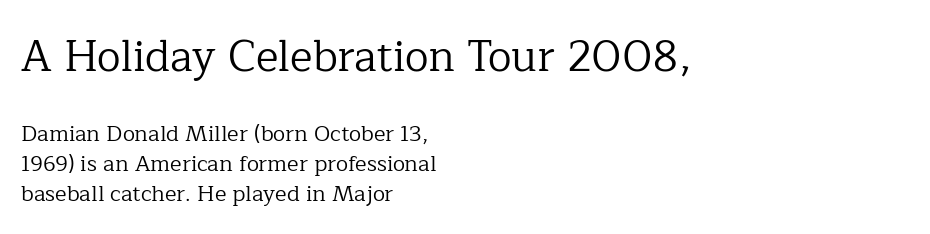
Q: Is the text bold? A: No.
Q: Is the text italic (slanted)? A: No, it is upright.
Q: Is the typeface a serif or a sans-serif typeface? A: Serif.
Q: Is the text underlined? A: No.
Q: How is the paragraph aligned? A: Left-aligned.
Q: Is the spacing between letters normal or unusually wide? A: Normal.
Q: Is the spacing between lines tight, normal or loose? A: Normal.
Q: Which block of text is set in a larger size, the first (top) or the second (bottom)? A: The first (top) one.
Q: Width (condensed, normal, or wide)? A: Normal.
Q: Stroke contrast? A: Low.
Q: x-height? A: Medium.
Q: Monospaced? A: No.
